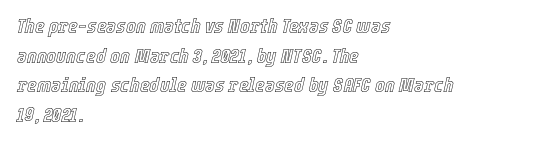
{"italic": "yes", "lean": "right", "slant_degrees": 12, "underline": "no", "align": "left", "line_spacing": "normal", "line_spacing_ratio": 1.41, "letter_spacing": "normal", "letter_spacing_em": 0.0, "glyph_px": 21}
